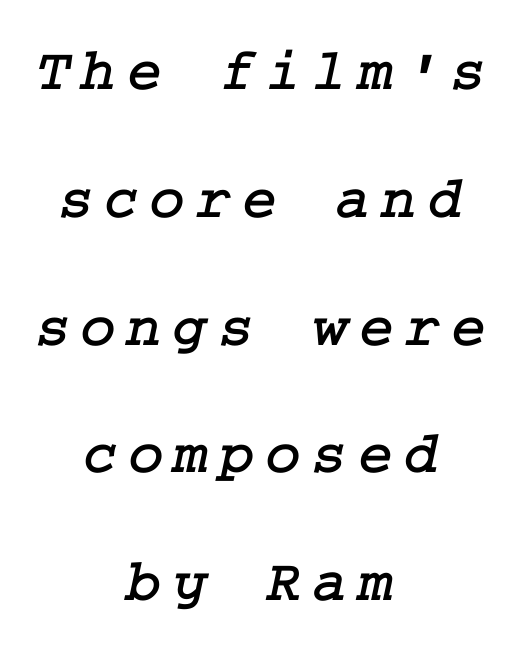
The image shows 60 px serif type; set centered, loose line spacing (2.13x), not underlined; low stroke contrast and a medium x-height.
